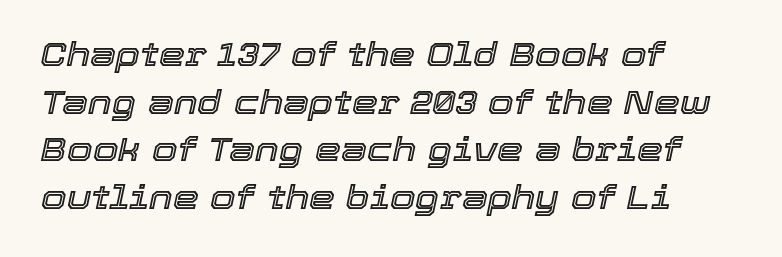
{"italic": "yes", "lean": "right", "slant_degrees": 12, "width": "normal", "x_height": "medium", "monospaced": "no", "underline": "no", "align": "left", "line_spacing": "normal", "line_spacing_ratio": 1.44, "letter_spacing": "normal", "letter_spacing_em": 0.0, "glyph_px": 33}
